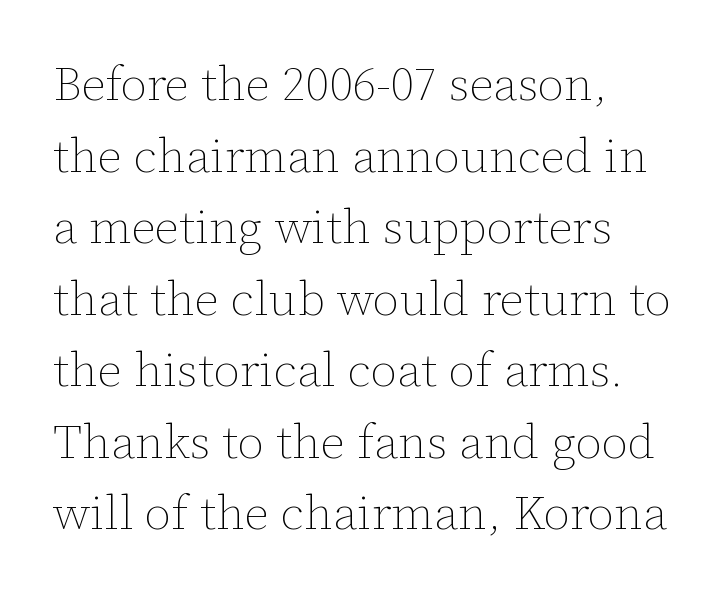
Q: Is the text bold? A: No.
Q: Is the text italic (slanted)? A: No, it is upright.
Q: Is the text underlined? A: No.
Q: How is the paragraph aligned? A: Left-aligned.
Q: Is the spacing between letters normal or unusually wide? A: Normal.
Q: Is the spacing between lines tight, normal or loose? A: Normal.
Q: Width (condensed, normal, or wide)? A: Normal.
Q: Stroke contrast? A: Low.
Q: x-height? A: Medium.
Q: Monospaced? A: No.
